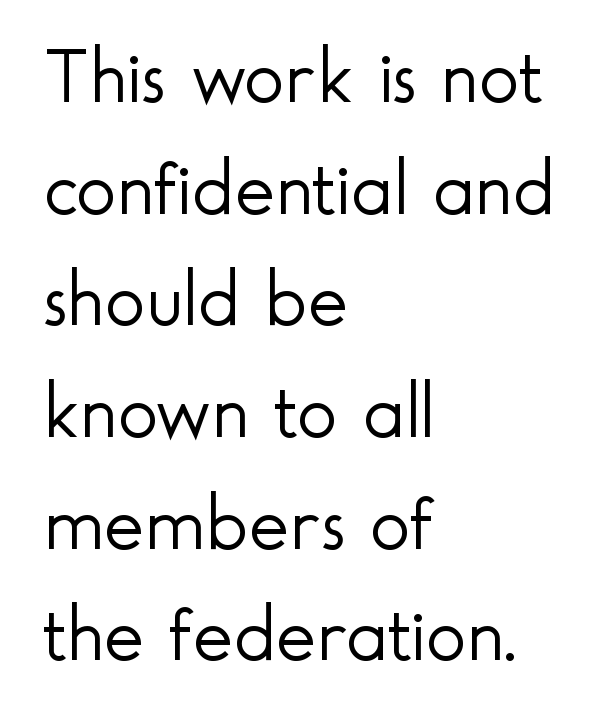
Q: Is the text bold? A: No.
Q: Is the text italic (slanted)? A: No, it is upright.
Q: Is the typeface a serif or a sans-serif typeface? A: Sans-serif.
Q: Is the text underlined? A: No.
Q: How is the paragraph aligned? A: Left-aligned.
Q: Is the spacing between letters normal or unusually wide? A: Normal.
Q: Is the spacing between lines tight, normal or loose? A: Normal.
Q: Width (condensed, normal, or wide)? A: Normal.
Q: x-height? A: Small.
Q: Monospaced? A: No.
